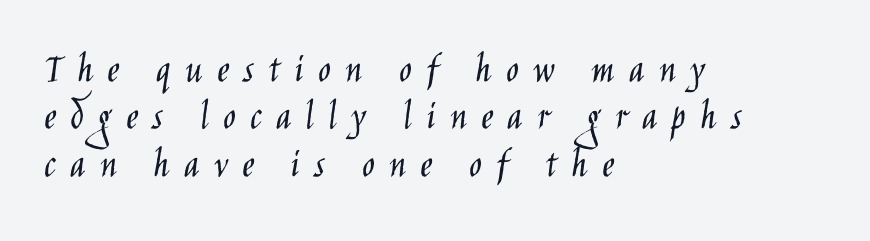
The image shows 42 px light, condensed sans-serif type; set left-aligned, tight line spacing (1.13x), unusually wide letter spacing (+0.34 em), not underlined; low stroke contrast and a large x-height.
